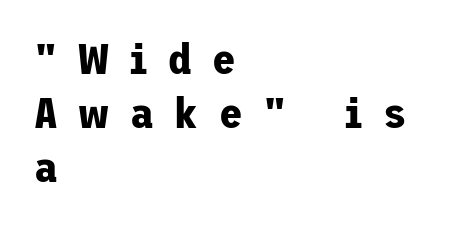
Italic? Not at all — the glyphs are vertical. Nothing sits at the stroke ends, so this counts as sans-serif. Leftover space on each line is placed entirely after the last word. Glance below the letters and you will spot only blank space. Each new line begins a customary step beneath the previous one.
